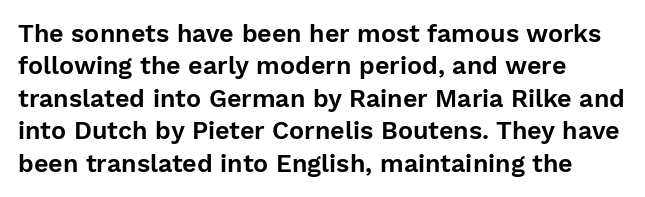
Unmarked baselines from the first word to the last. Quick note: not italic, upright. Each new line begins a customary step beneath the previous one. The rendering keeps characters at their native spacing.
